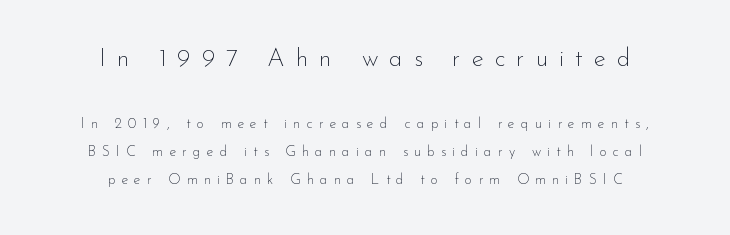
Q: Is the text bold? A: No.
Q: Is the text italic (slanted)? A: No, it is upright.
Q: Is the text underlined? A: No.
Q: How is the paragraph aligned? A: Centered.
Q: Is the spacing between letters normal or unusually wide? A: Unusually wide.
Q: Is the spacing between lines tight, normal or loose? A: Loose.
Q: Which block of text is set in a larger size, the first (top) or the second (bottom)? A: The first (top) one.
